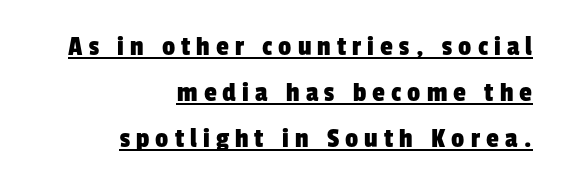
This sample carries an underscore along the baseline area. A typesetter would call this proportional, since set widths differ per character. Quick note: interline space is typical. If you drew a ruler down the right edge, every line would touch it. Letterform terminals end flat and unadorned throughout the passage. Glyph-to-glyph distance is far greater than everyday printed text.
